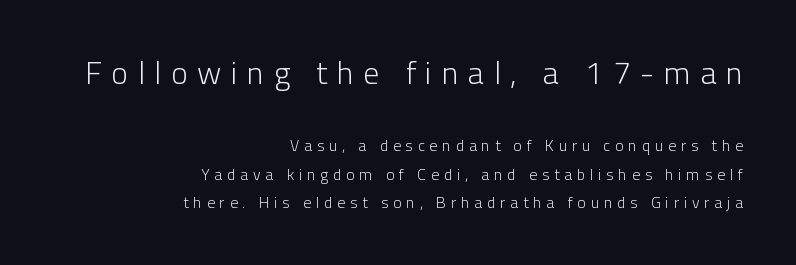
Which of the two is more prominent by size? The first, at the top. Look at the tracking — it's clearly loosened, letters drifting apart. The lines are quadded right. Proportional: the letters do not fall into vertical columns. The typography opts for an upright posture over an oblique one. Anything drawn beneath the words? Only blank space.
